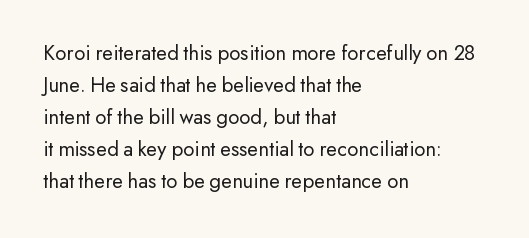
{"italic": "no", "bold": "no", "underline": "no", "align": "left", "line_spacing": "normal", "line_spacing_ratio": 1.46, "letter_spacing": "normal", "letter_spacing_em": 0.0, "glyph_px": 22}
